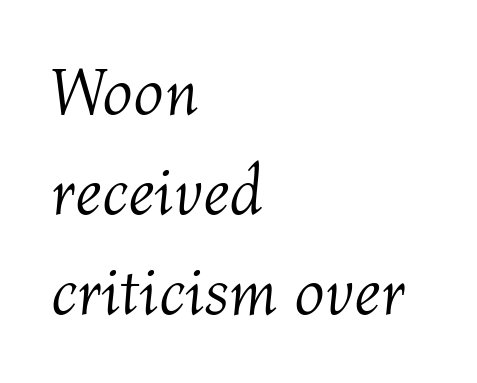
This sample has the flowing, uneven cadence of proportional lettering. These lines were composed using italics. A light-to-regular cut is what we see here. The passage is arranged the way most books set body copy — flush left. Honestly, the letter spacing is just normal — you wouldn't notice it. Descender tails drop into unmarked territory.
